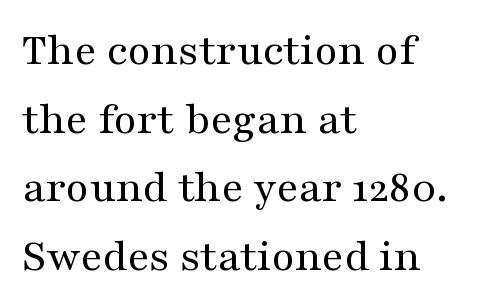
No word sits above an underline. The characters display serif detailing at their extremities. Posture: upright roman. Note the varied advance widths — an 'i' is clearly narrower than an 'm'. Left-aligned paragraph, ragged on the right.
